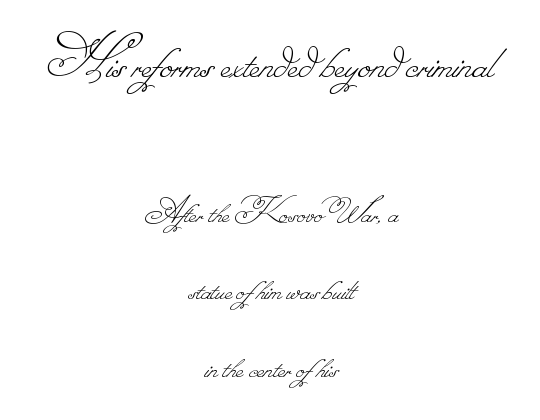
These two chunks differ in scale, with the top chunk taking the larger measure. Think standard paragraph weight, or any step lighter than that. A typesetter would call this proportional, since set widths differ per character. One glance says open: line gaps are wider than usual. Typeset on center — no edge is straight.
